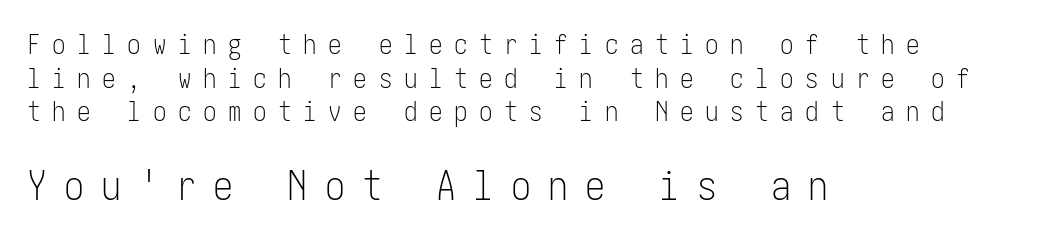
Q: Is the text bold? A: No.
Q: Is the text italic (slanted)? A: No, it is upright.
Q: Is the typeface a serif or a sans-serif typeface? A: Sans-serif.
Q: Is the text underlined? A: No.
Q: How is the paragraph aligned? A: Left-aligned.
Q: Is the spacing between letters normal or unusually wide? A: Unusually wide.
Q: Is the spacing between lines tight, normal or loose? A: Normal.
Q: Which block of text is set in a larger size, the first (top) or the second (bottom)? A: The second (bottom) one.
Q: Width (condensed, normal, or wide)? A: Condensed.
Q: Stroke contrast? A: Low.
Q: x-height? A: Medium.
